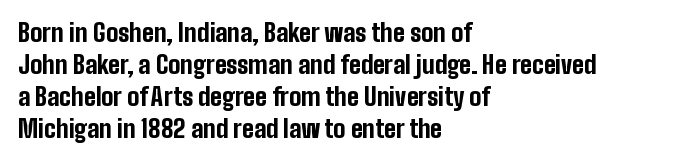
Heavy-handed strokes throughout: this text is bold. Ordinary non-slanted type is in use. The text block is weighted toward the left margin, trailing off unevenly rightward. Students, observe: this is what conventionally led text looks like. Students, note that the glyphs here touch the page at normal intervals. The words here are not underlined.
